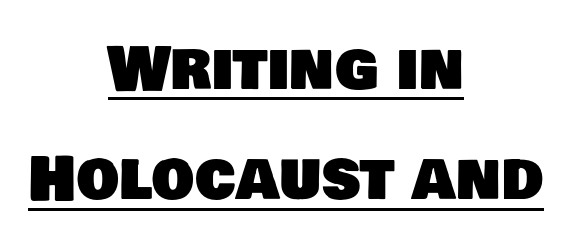
Notice how a bar underscores the lettering throughout. Tracking here is standard; glyphs follow each other at the usual distance. A sans-serif font was chosen for this passage. The passage shown is typed in a proportional face where columns would drift.
